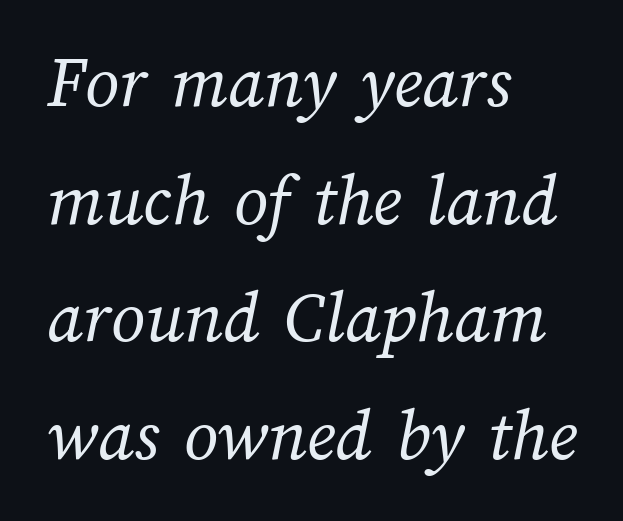
Think standard paragraph weight, or any step lighter than that. The specimen omits any rule beneath the text block's lines. Is this a fixed-width face? No — the glyphs have proportional, varying widths. A student would call this left alignment; a typographer would say flush left, rag right. The letterforms sit shoulder to shoulder at normal distance.
